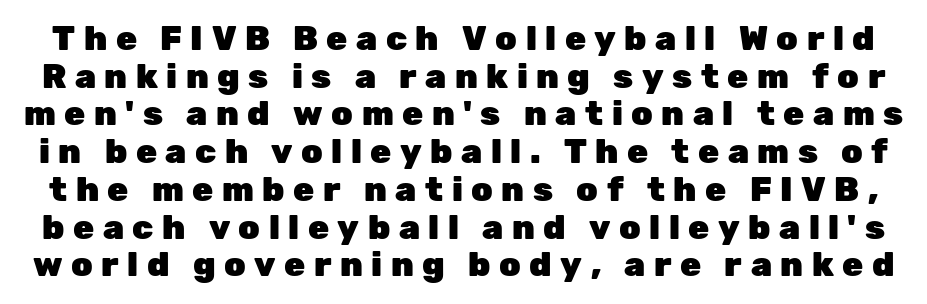
Upright lettering throughout. A sans-serif font was chosen for this passage. Interline gaps are noticeably narrow in this sample. Beneath every word, the page is bare. Is this a fixed-width face? No — the glyphs have proportional, varying widths. The letterforms stand isolated, each surrounded by extra space.
